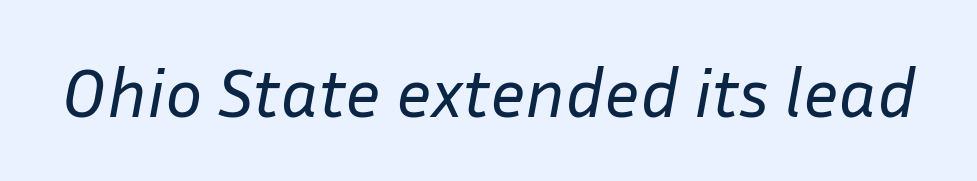
Q: Is the text bold? A: No.
Q: Is the text italic (slanted)? A: Yes, it leans right by about 10 degrees.
Q: Is the text underlined? A: No.
Q: Is the spacing between letters normal or unusually wide? A: Normal.
Q: Width (condensed, normal, or wide)? A: Normal.
Q: Stroke contrast? A: Low.
Q: x-height? A: Medium.
Q: Monospaced? A: No.
